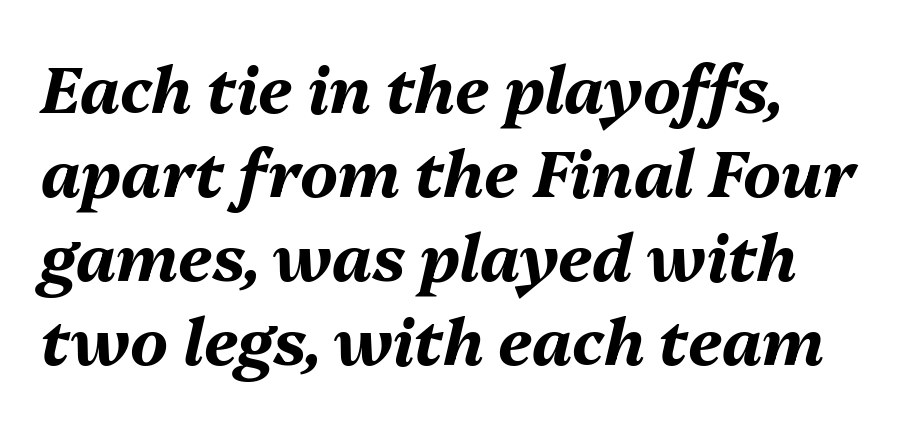
{"italic": "yes", "lean": "right", "slant_degrees": 13, "bold": "yes", "weight": "bold", "width": "normal", "stroke_contrast": "medium", "x_height": "medium", "monospaced": "no", "underline": "no", "align": "left", "line_spacing": "normal", "line_spacing_ratio": 1.31, "letter_spacing": "normal", "letter_spacing_em": 0.0, "glyph_px": 64}
